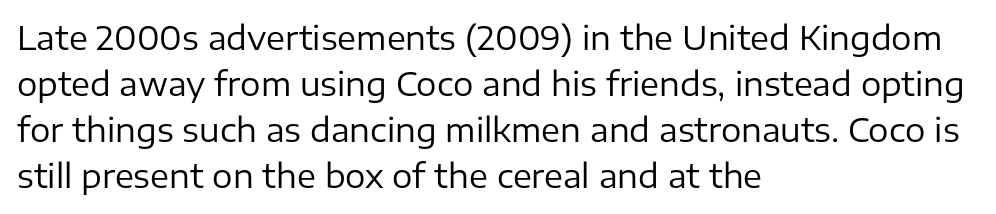
Q: Is the text bold? A: No.
Q: Is the text italic (slanted)? A: No, it is upright.
Q: Is the typeface a serif or a sans-serif typeface? A: Sans-serif.
Q: Is the text underlined? A: No.
Q: How is the paragraph aligned? A: Left-aligned.
Q: Is the spacing between letters normal or unusually wide? A: Normal.
Q: Is the spacing between lines tight, normal or loose? A: Normal.
Q: Width (condensed, normal, or wide)? A: Normal.
Q: Stroke contrast? A: Low.
Q: x-height? A: Medium.
Q: Monospaced? A: No.
